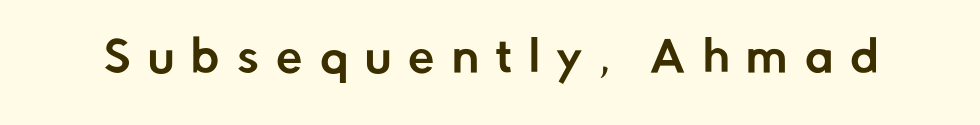
Q: Is the text italic (slanted)? A: No, it is upright.
Q: Is the typeface a serif or a sans-serif typeface? A: Sans-serif.
Q: Is the text underlined? A: No.
Q: Is the spacing between letters normal or unusually wide? A: Unusually wide.
Q: Width (condensed, normal, or wide)? A: Normal.
Q: Stroke contrast? A: Low.
Q: x-height? A: Medium.
Q: Monospaced? A: No.
